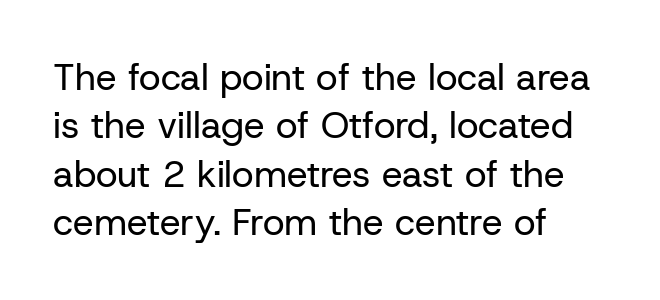
The lines in this sample share a left origin and differ only in where they stop. Does extra space separate the letters? No, they use regular spacing. Any mark beneath the type? The region is blank. Looks like regular typesetting: each glyph gets only the width it needs.
